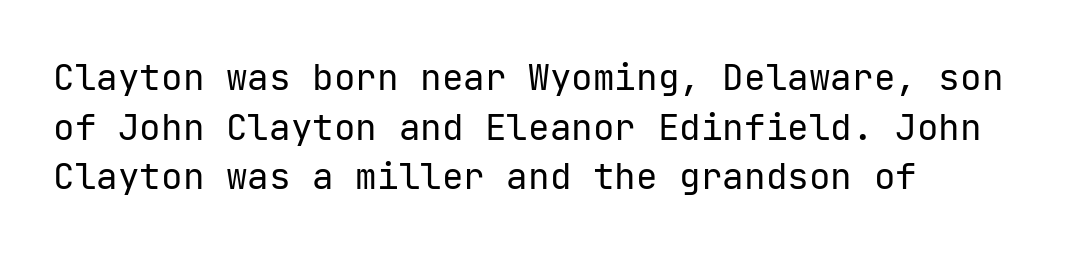
{"serif": "no", "italic": "no", "bold": "no", "weight": "regular", "width": "normal", "stroke_contrast": "low", "x_height": "medium", "underline": "no", "align": "left", "line_spacing": "normal", "line_spacing_ratio": 1.38, "letter_spacing": "normal", "letter_spacing_em": 0.0, "glyph_px": 36}
